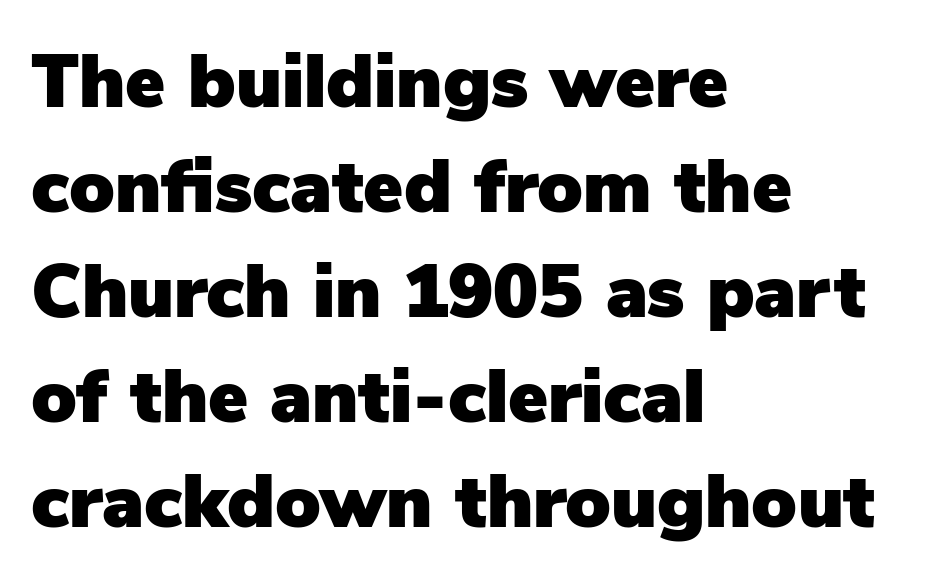
The passage shown stacks its lines at a standard gap. Type without underlining. If you drew a line through each stem, it would be perfectly vertical. Font category for this specimen: sans-serif. Here the designer chose a conventional face with non-uniform glyph widths.
